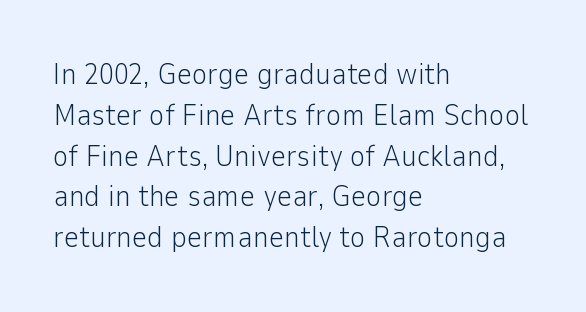
The image shows 30 px light sans-serif type, upright; set left-aligned, normal line spacing (1.36x), normal letter spacing, not underlined; low stroke contrast and a medium x-height.
